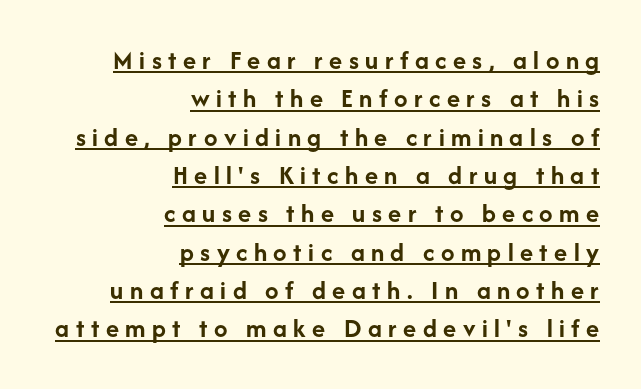
Q: Is the text bold? A: Yes.
Q: Is the text italic (slanted)? A: No, it is upright.
Q: Is the text underlined? A: Yes.
Q: How is the paragraph aligned? A: Right-aligned.
Q: Is the spacing between letters normal or unusually wide? A: Unusually wide.
Q: Is the spacing between lines tight, normal or loose? A: Normal.
